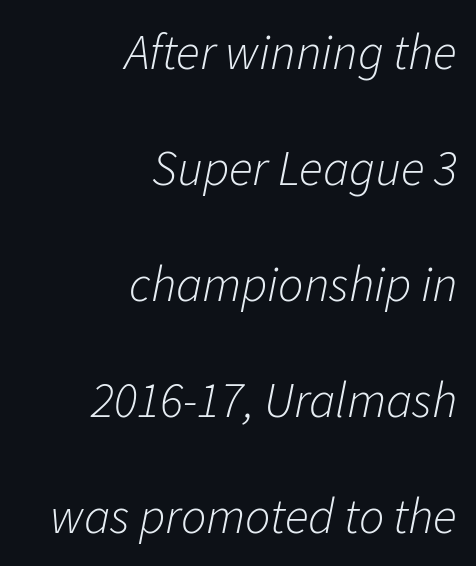
The image shows 50 px light type, italic (leaning right); set right-aligned, loose line spacing (2.32x), normal letter spacing, not underlined; low stroke contrast and a medium x-height.
